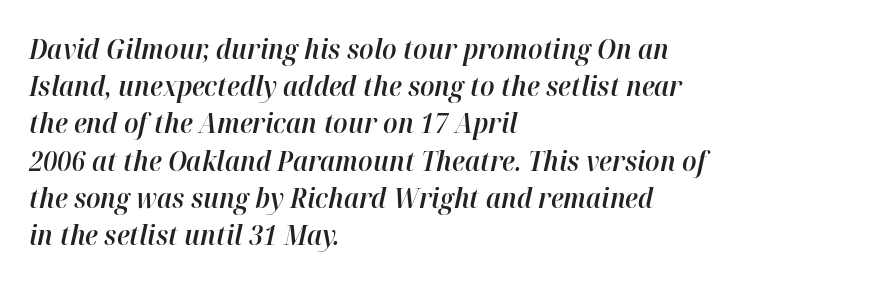
Q: Is the text bold? A: Semi-bold.
Q: Is the text italic (slanted)? A: Yes, it leans right by about 12 degrees.
Q: Is the text underlined? A: No.
Q: How is the paragraph aligned? A: Left-aligned.
Q: Is the spacing between letters normal or unusually wide? A: Normal.
Q: Is the spacing between lines tight, normal or loose? A: Normal.
Q: Width (condensed, normal, or wide)? A: Normal.
Q: Stroke contrast? A: High.
Q: x-height? A: Medium.
Q: Monospaced? A: No.
